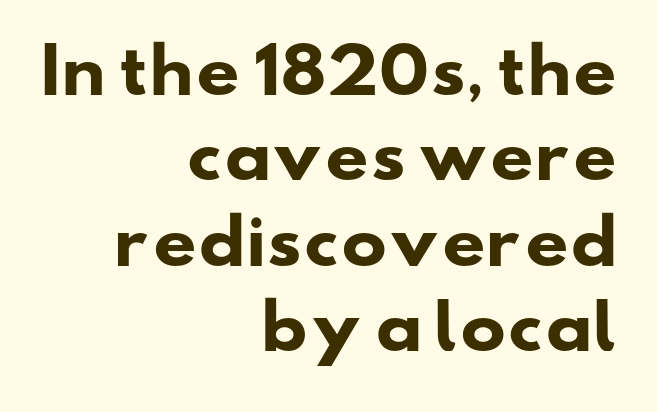
Thick stems and heavy bowls — unmistakably bold. Observe the absence of serifs on each vertical stroke in this sample. The letterforms sit shoulder to shoulder at normal distance. The passage shown is typed in a proportional face where columns would drift. Nobody drew a line under any word here. Teacher's note: observe the even right margin — that is flush-right alignment.
